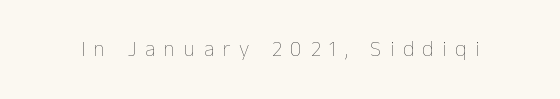
{"italic": "no", "bold": "no", "underline": "no", "letter_spacing": "wide", "letter_spacing_em": 0.39, "glyph_px": 22}
